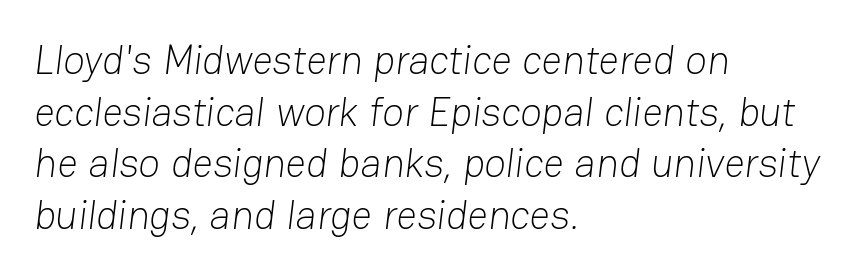
The image shows 40 px light sans-serif type; set left-aligned, normal line spacing (1.29x), normal letter spacing, not underlined; low stroke contrast and a medium x-height.
